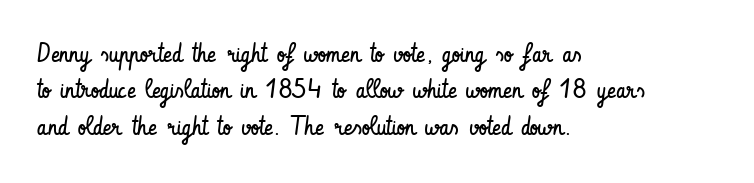
Q: Is the text bold? A: No.
Q: Is the text italic (slanted)? A: No, it is upright.
Q: Is the text underlined? A: No.
Q: How is the paragraph aligned? A: Left-aligned.
Q: Is the spacing between letters normal or unusually wide? A: Normal.
Q: Is the spacing between lines tight, normal or loose? A: Normal.
